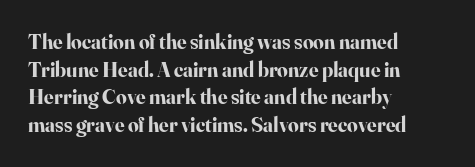
It's the straight-up-and-down kind of type. The words here are not underlined. Summary of vertical rhythm: regular, with standard interline spacing. Alignment: flush left. The rendering keeps characters at their native spacing.
